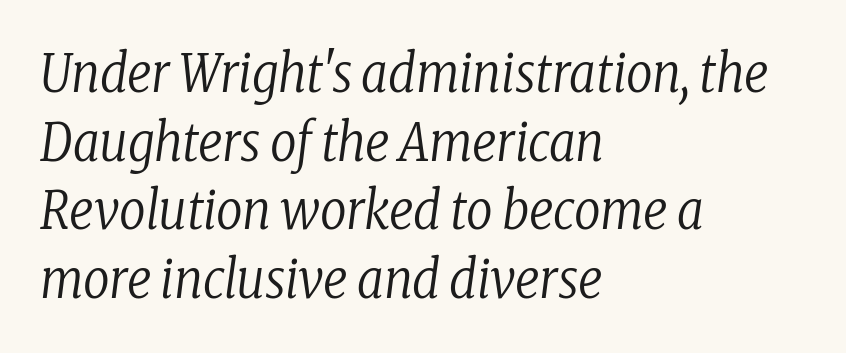
{"serif": "yes", "italic": "yes", "lean": "right", "slant_degrees": 8, "bold": "no", "weight": "regular", "width": "condensed", "stroke_contrast": "low", "x_height": "medium", "monospaced": "no", "underline": "no", "align": "left", "line_spacing": "normal", "line_spacing_ratio": 1.32, "letter_spacing": "normal", "letter_spacing_em": 0.0, "glyph_px": 52}
